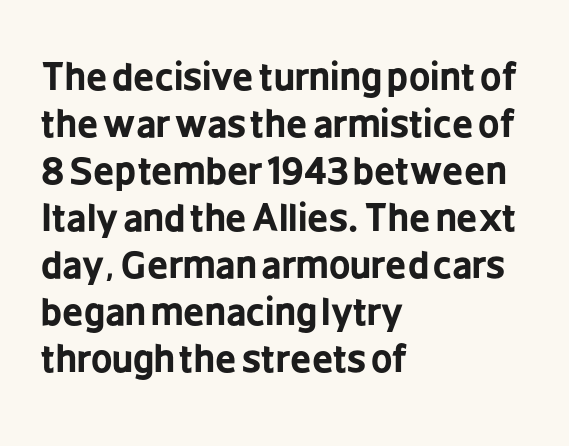
You could call the tracking neutral — neither tight nor loose. Does the type have serifs? No, each stem ends abruptly. Look at the stroke-to-counter ratio: heavy, a bold. Every stem runs plumb, perpendicular to the baseline. A bare baseline throughout the passage.
